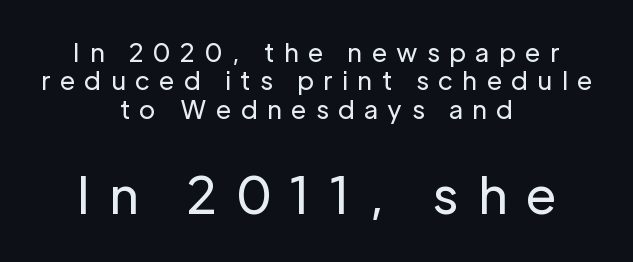
Substantial extra tracking has been applied to these lines. If you measured baseline to baseline, you'd find a short distance. The zone under the glyphs is completely vacant. Visually, the bottom section dominates because its glyphs are scaled up. This is roman type, the default non-slanted kind.
